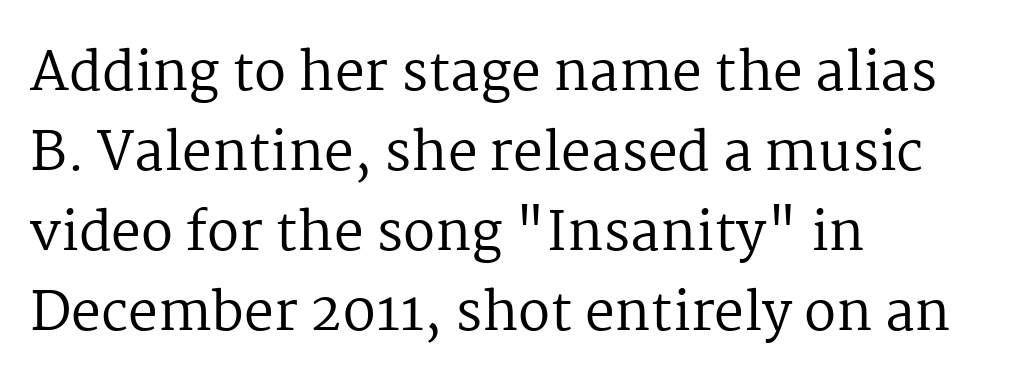
Q: Is the text bold? A: No.
Q: Is the text italic (slanted)? A: No, it is upright.
Q: Is the typeface a serif or a sans-serif typeface? A: Serif.
Q: Is the text underlined? A: No.
Q: How is the paragraph aligned? A: Left-aligned.
Q: Is the spacing between letters normal or unusually wide? A: Normal.
Q: Is the spacing between lines tight, normal or loose? A: Normal.
Q: Width (condensed, normal, or wide)? A: Normal.
Q: Stroke contrast? A: Medium.
Q: x-height? A: Medium.
Q: Monospaced? A: No.
